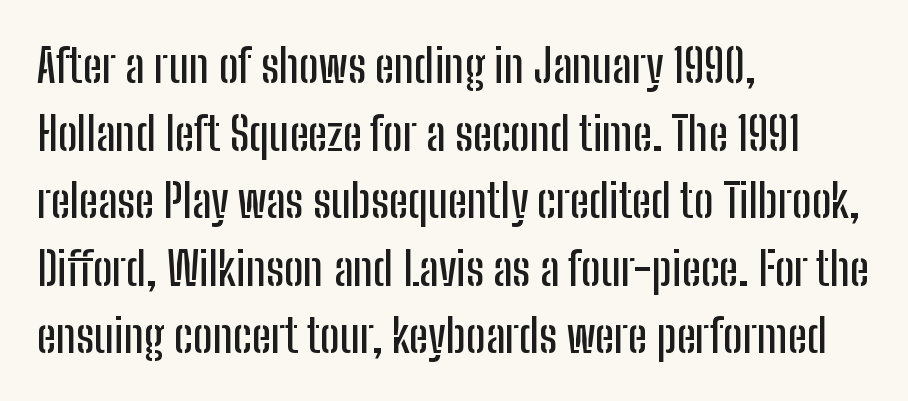
Q: Is the text italic (slanted)? A: No, it is upright.
Q: Is the typeface a serif or a sans-serif typeface? A: Sans-serif.
Q: Is the text underlined? A: No.
Q: How is the paragraph aligned? A: Left-aligned.
Q: Is the spacing between letters normal or unusually wide? A: Normal.
Q: Is the spacing between lines tight, normal or loose? A: Normal.
Q: Width (condensed, normal, or wide)? A: Condensed.
Q: Stroke contrast? A: Low.
Q: x-height? A: Medium.
Q: Monospaced? A: No.
